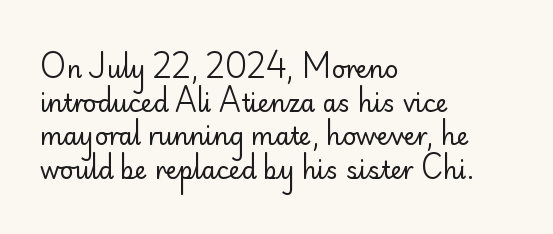
The image shows 24 px text type, upright; set left-aligned, normal line spacing (1.4x), normal letter spacing, not underlined.
